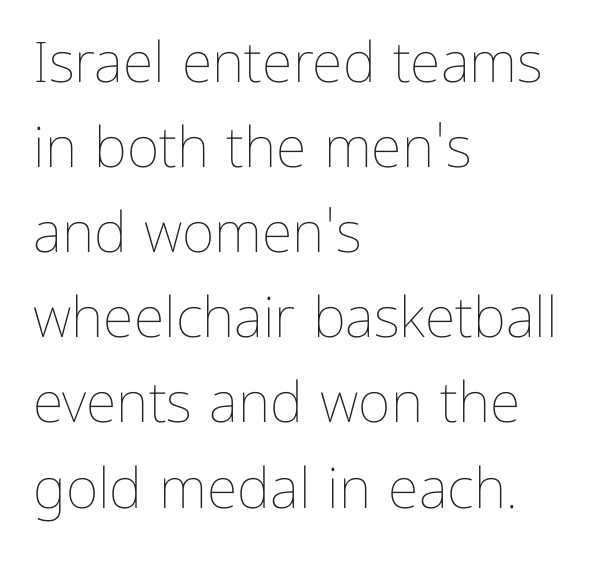
Weight class: somewhere from thin through regular. These lines are rendered in a variable-pitch font. Standard letterfit; no display-style spreading of the glyphs. Check under the words: just untouched page. Compared with a centered layout, this one pins lines to the left instead.
